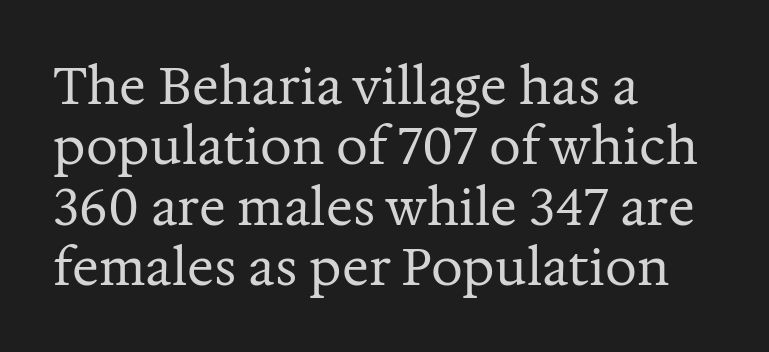
The image shows 50 px regular-weight serif type, upright; set left-aligned, line spacing 1.21x, normal letter spacing, not underlined; medium stroke contrast and a medium x-height.
